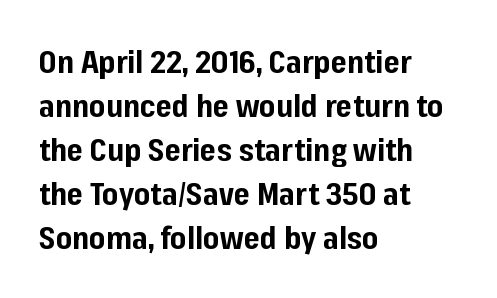
It's the straight-up-and-down kind of type. Character widths vary here, with narrow letters taking less room than wide ones. Type style note: lacks serifs. Summary of vertical rhythm: regular, with standard interline spacing. The letterforms sit shoulder to shoulder at normal distance.
